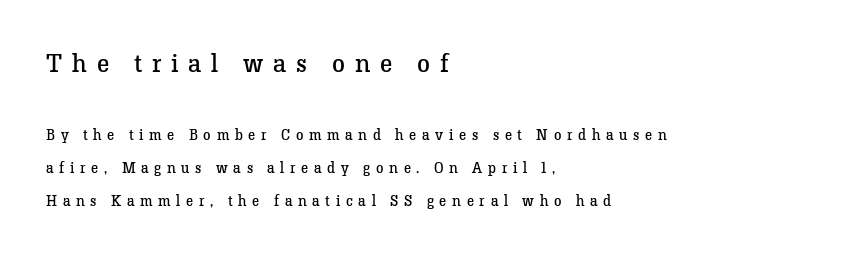
The image shows 26 px text type, upright; set left-aligned, loose line spacing (2.22x), unusually wide letter spacing (+0.38 em), not underlined; the first (top) block is 1.73x larger.
